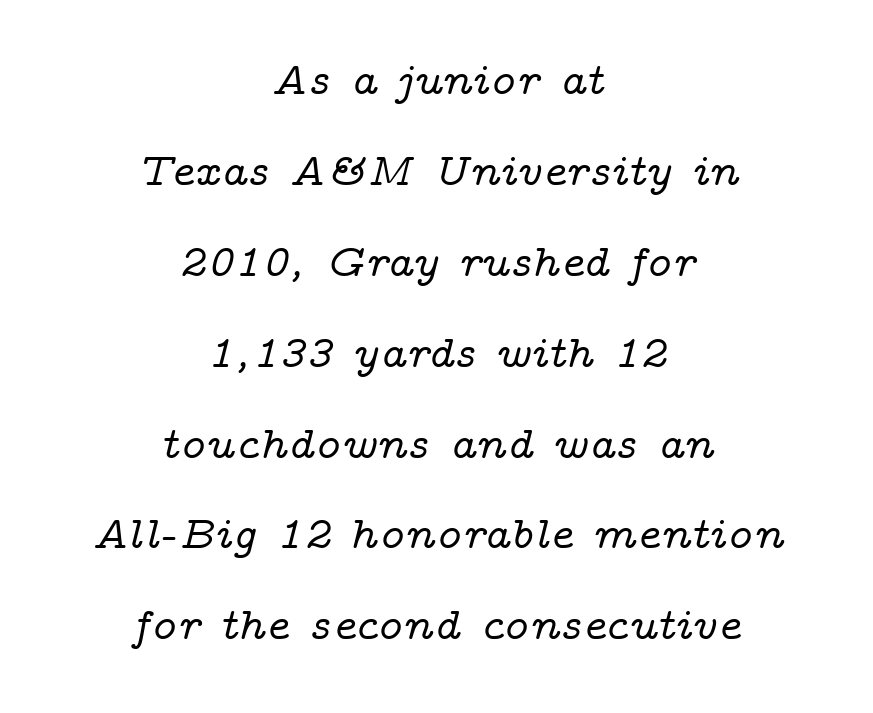
Q: Is the text italic (slanted)? A: Yes, it leans right by about 14 degrees.
Q: Is the typeface a serif or a sans-serif typeface? A: Serif.
Q: Is the text underlined? A: No.
Q: How is the paragraph aligned? A: Centered.
Q: Is the spacing between letters normal or unusually wide? A: Normal.
Q: Is the spacing between lines tight, normal or loose? A: Loose.
Q: Width (condensed, normal, or wide)? A: Wide.
Q: Stroke contrast? A: Low.
Q: x-height? A: Medium.
Q: Monospaced? A: No.
